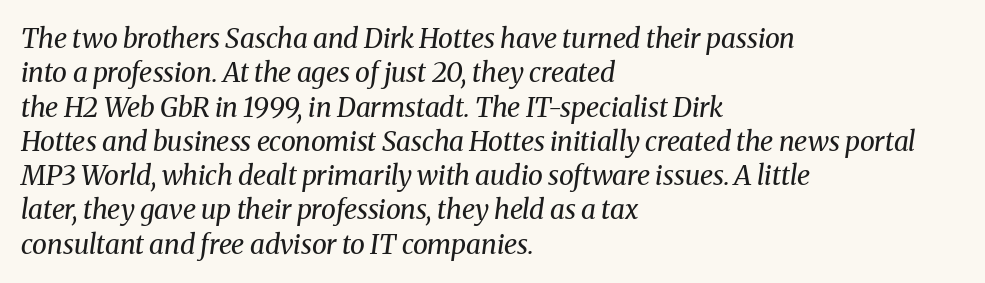
These glyphs show unthickened strokes, regular width or finer. Whoever set this chose a conventional vertical rhythm. The specimen reads as italic at a glance. The compositor pushed each line to the left boundary. This rendering leaves character spacing at its baseline value. Lines of text with bare space underneath.
